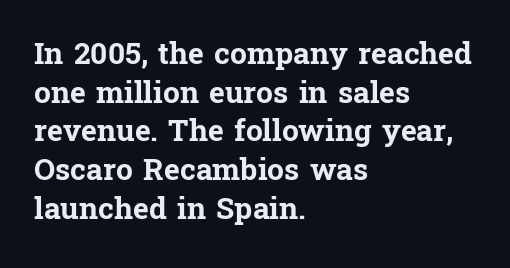
The typesetting leans heavy: a genuine bold. Casual observation: everything's shoved over to the left. Note: serifs present on the glyphs. You can tell it's not italic because the verticals are truly vertical.
